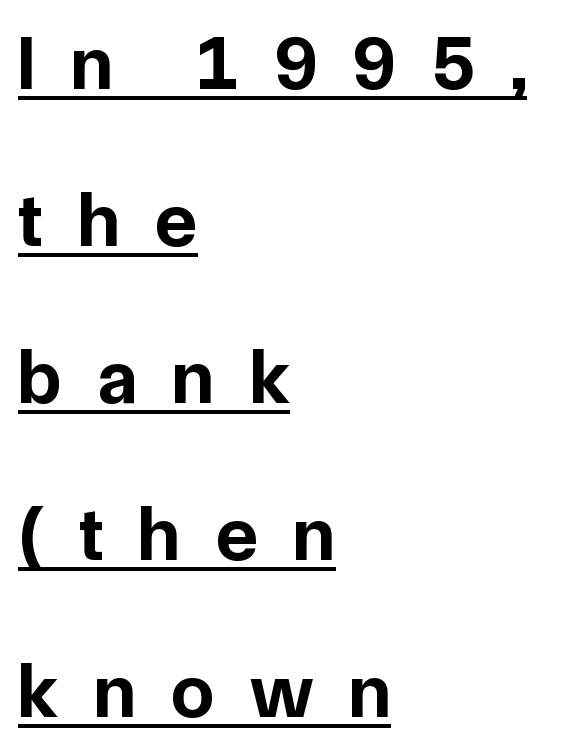
Q: Is the text bold? A: Yes.
Q: Is the text italic (slanted)? A: No, it is upright.
Q: Is the typeface a serif or a sans-serif typeface? A: Sans-serif.
Q: Is the text underlined? A: Yes.
Q: How is the paragraph aligned? A: Left-aligned.
Q: Is the spacing between letters normal or unusually wide? A: Unusually wide.
Q: Is the spacing between lines tight, normal or loose? A: Loose.
Q: Width (condensed, normal, or wide)? A: Normal.
Q: Stroke contrast? A: Low.
Q: x-height? A: Medium.
Q: Monospaced? A: No.
